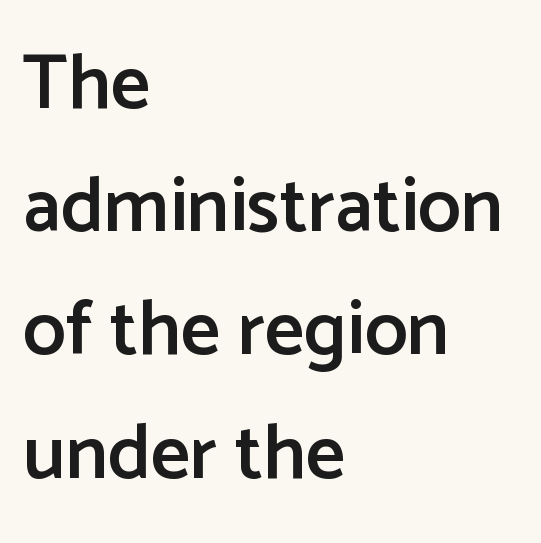
Layout note: lines flush left. Varying glyph widths throughout — classic text-font behaviour. Between one letter and the next there's only the usual sliver of space. The face used here is a sans, in the tradition of grotesques and geometrics.
